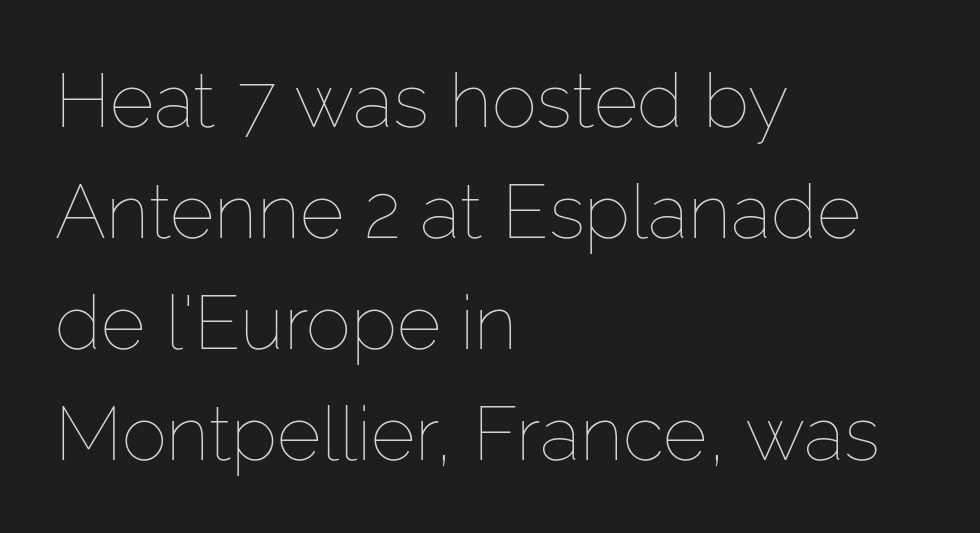
Q: Is the text bold? A: No.
Q: Is the text italic (slanted)? A: No, it is upright.
Q: Is the text underlined? A: No.
Q: How is the paragraph aligned? A: Left-aligned.
Q: Is the spacing between letters normal or unusually wide? A: Normal.
Q: Is the spacing between lines tight, normal or loose? A: Normal.
Q: Width (condensed, normal, or wide)? A: Normal.
Q: Stroke contrast? A: Low.
Q: x-height? A: Medium.
Q: Monospaced? A: No.
